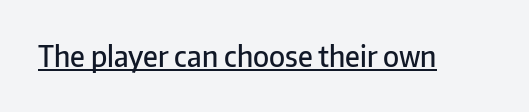
The image shows 28 px semibold sans-serif type, upright; set normal letter spacing, underlined; low stroke contrast and a medium x-height.
